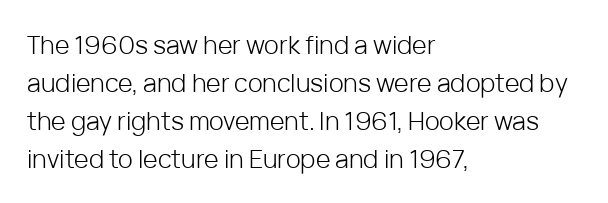
The image shows 25 px text type, upright; set left-aligned, normal line spacing (1.52x), normal letter spacing, not underlined.
